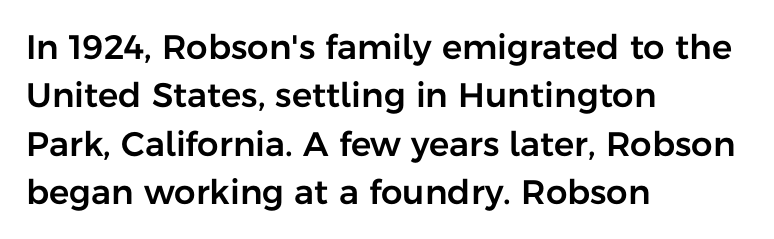
Q: Is the text italic (slanted)? A: No, it is upright.
Q: Is the typeface a serif or a sans-serif typeface? A: Sans-serif.
Q: Is the text underlined? A: No.
Q: How is the paragraph aligned? A: Left-aligned.
Q: Is the spacing between letters normal or unusually wide? A: Normal.
Q: Is the spacing between lines tight, normal or loose? A: Normal.
Q: Width (condensed, normal, or wide)? A: Normal.
Q: Stroke contrast? A: Low.
Q: x-height? A: Medium.
Q: Monospaced? A: No.
